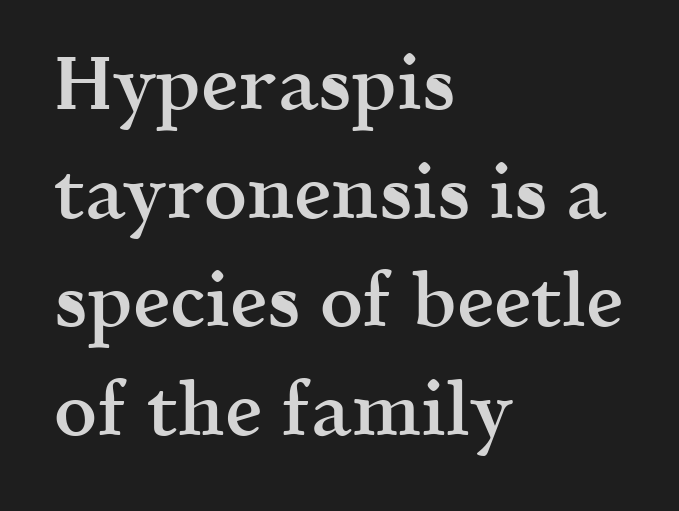
A typesetter would call this zero additional tracking. The block of text has a typical density, with ordinary space between rows. This is serif lettering, the kind often seen in printed books. This is the in-between weight designers call semibold or demi.
